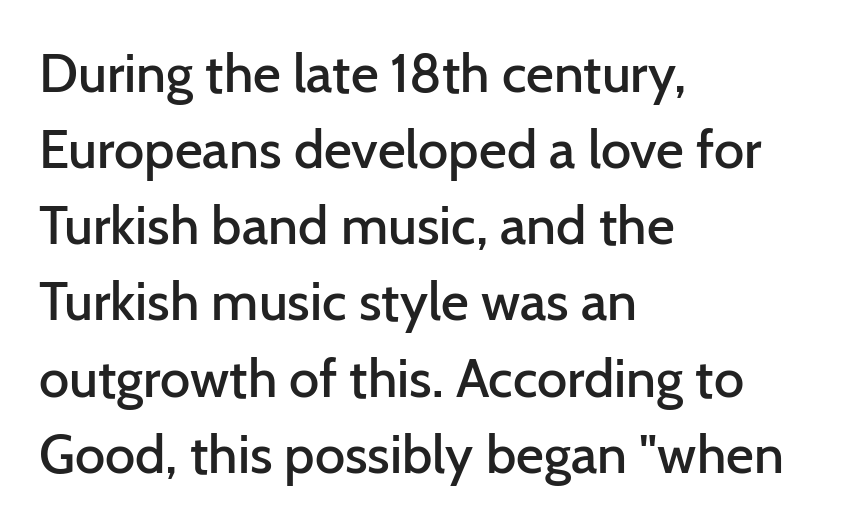
{"serif": "no", "italic": "no", "bold": "semi", "weight": "semibold", "width": "normal", "stroke_contrast": "low", "x_height": "medium", "monospaced": "no", "underline": "no", "align": "left", "line_spacing": "normal", "line_spacing_ratio": 1.41, "letter_spacing": "normal", "letter_spacing_em": 0.0, "glyph_px": 54}
